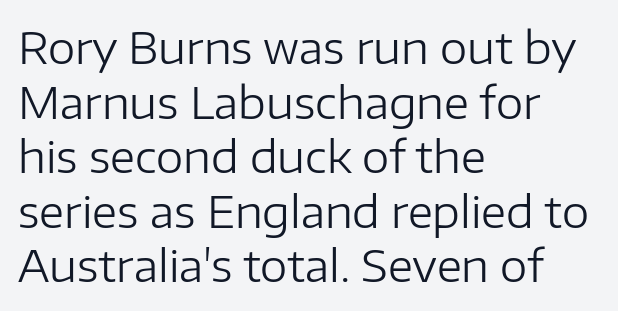
{"serif": "no", "italic": "no", "bold": "no", "weight": "regular", "width": "normal", "stroke_contrast": "low", "x_height": "medium", "monospaced": "no", "underline": "no", "align": "left", "line_spacing_ratio": 1.24, "letter_spacing": "normal", "letter_spacing_em": 0.0, "glyph_px": 44}
